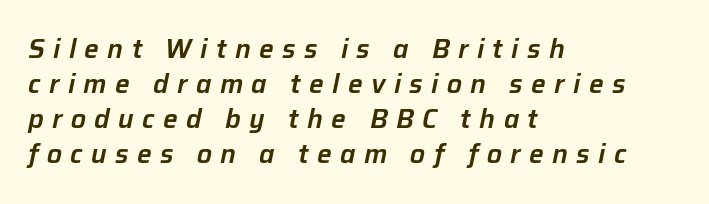
The face used here has a pronounced slope to its letters. Summary of vertical rhythm: regular, with standard interline spacing. You could only call the tracking loose — the letters float apart. Each row of text sits above clean, open space. Typeset ragged right — the left edge is the straight one.
